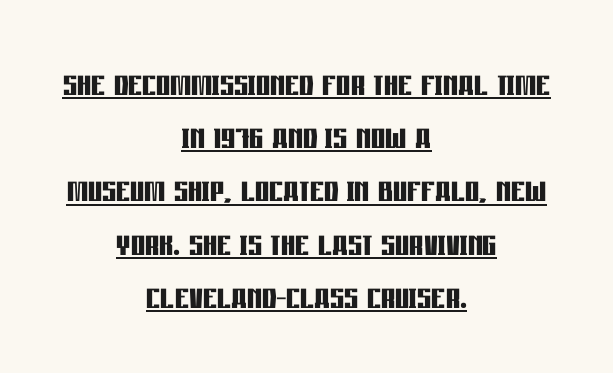
{"serif": "no", "italic": "no", "bold": "yes", "weight": "semibold", "width": "condensed", "stroke_contrast": "low", "x_height": "large", "monospaced": "no", "underline": "yes", "align": "center", "line_spacing_ratio": 1.21, "letter_spacing": "normal", "letter_spacing_em": 0.0, "glyph_px": 44}
